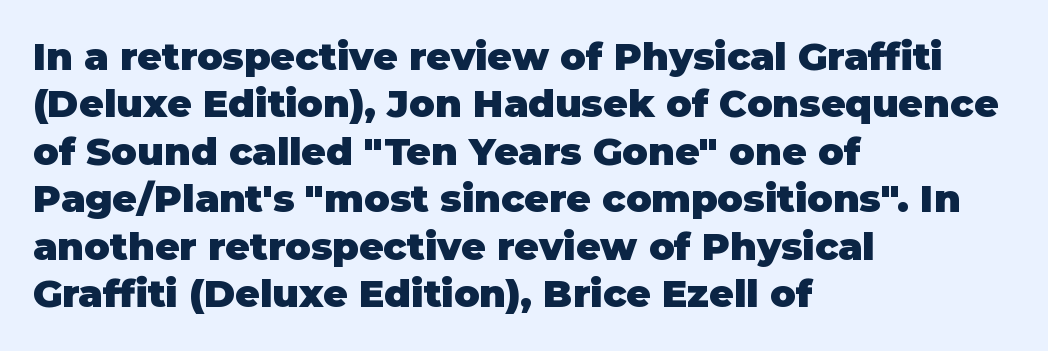
Q: Is the text bold? A: Yes.
Q: Is the text italic (slanted)? A: No, it is upright.
Q: Is the typeface a serif or a sans-serif typeface? A: Sans-serif.
Q: Is the text underlined? A: No.
Q: How is the paragraph aligned? A: Left-aligned.
Q: Is the spacing between letters normal or unusually wide? A: Normal.
Q: Is the spacing between lines tight, normal or loose? A: Normal.
Q: Width (condensed, normal, or wide)? A: Normal.
Q: Stroke contrast? A: Low.
Q: x-height? A: Large.
Q: Monospaced? A: No.
